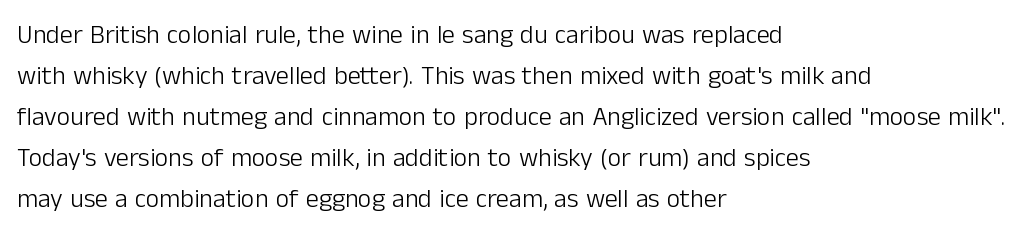
Q: Is the text bold? A: No.
Q: Is the text italic (slanted)? A: No, it is upright.
Q: Is the text underlined? A: No.
Q: How is the paragraph aligned? A: Left-aligned.
Q: Is the spacing between letters normal or unusually wide? A: Normal.
Q: Is the spacing between lines tight, normal or loose? A: Normal.
